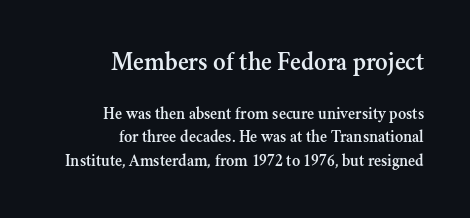
One-word summary of the alignment: right. Descenders hang freely into open space. Vertical strokes here are truly vertical. Each word holds together tightly as a unit, with standard inter-letter gaps.
